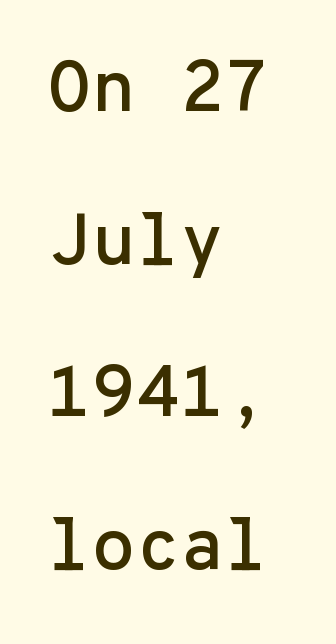
Examine the stroke ends and you'll find no serifs. Underline: absent. The passage shown stacks its lines with a broad gap. Think of a typewriter: that constant character pitch is what you see here.
